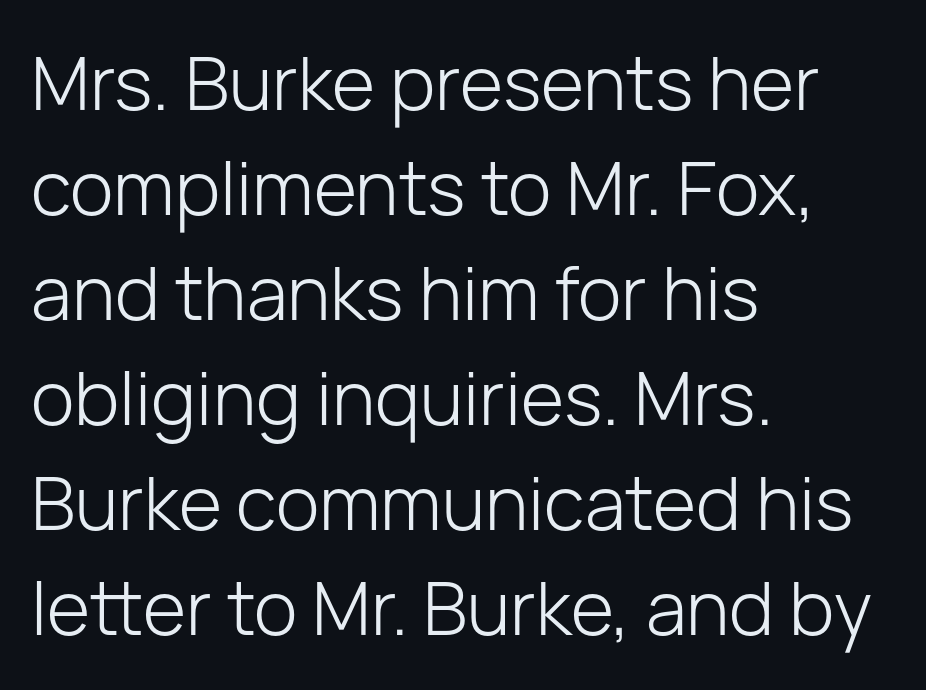
The space between consecutive lines is moderate. Does extra space separate the letters? No, they use regular spacing. You could not count columns in this text — the font is proportionally spaced. When letters stand straight like this, we call the style roman or upright. Is the block centered? No — it sits flush against the left margin.
